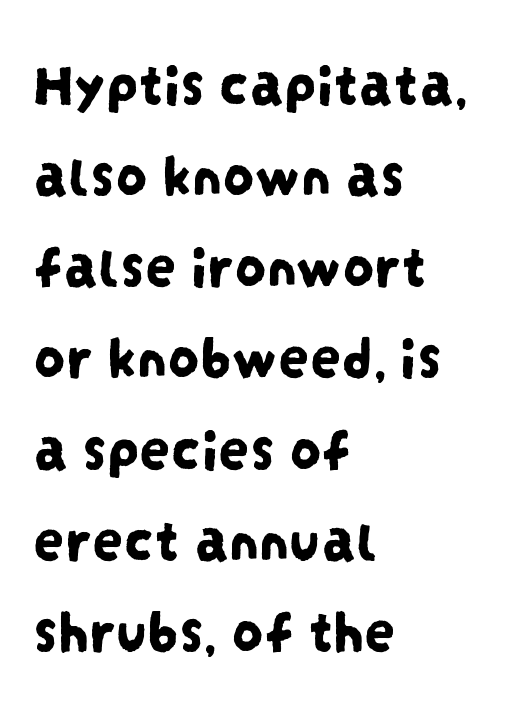
The image shows 62 px condensed sans-serif type; set left-aligned, normal line spacing (1.47x), normal letter spacing, not underlined; low stroke contrast and a large x-height.
